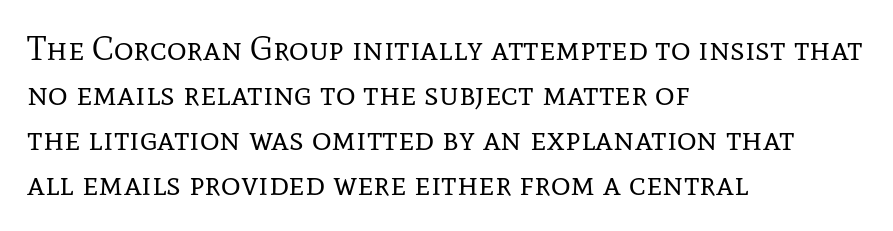
The image shows 34 px regular-weight serif type, upright; set left-aligned, normal line spacing (1.32x), normal letter spacing, not underlined; low stroke contrast and a medium x-height.
